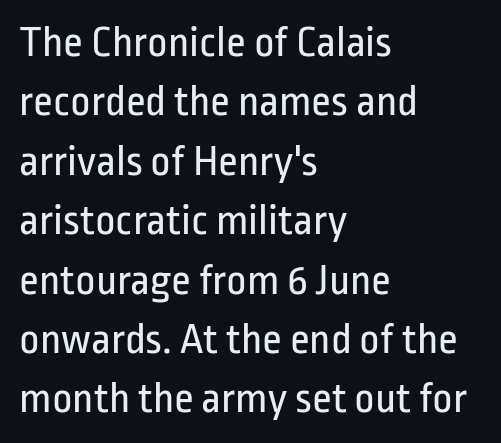
A light-to-regular cut is what we see here. Here the designer chose a conventional face with non-uniform glyph widths. The paragraph has a hard left edge and a soft right edge. You could call the tracking neutral — neither tight nor loose. Underline: absent.
